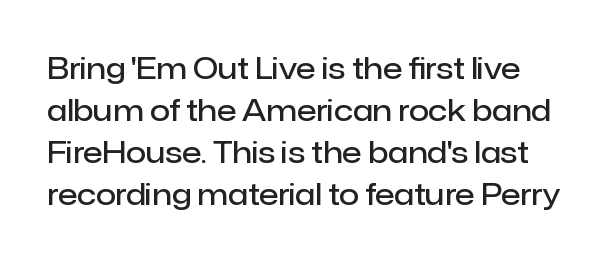
{"serif": "no", "italic": "no", "bold": "semi", "weight": "semibold", "width": "normal", "stroke_contrast": "low", "x_height": "medium", "monospaced": "no", "underline": "no", "line_spacing": "normal", "line_spacing_ratio": 1.45, "letter_spacing": "normal", "letter_spacing_em": 0.0, "glyph_px": 29}
